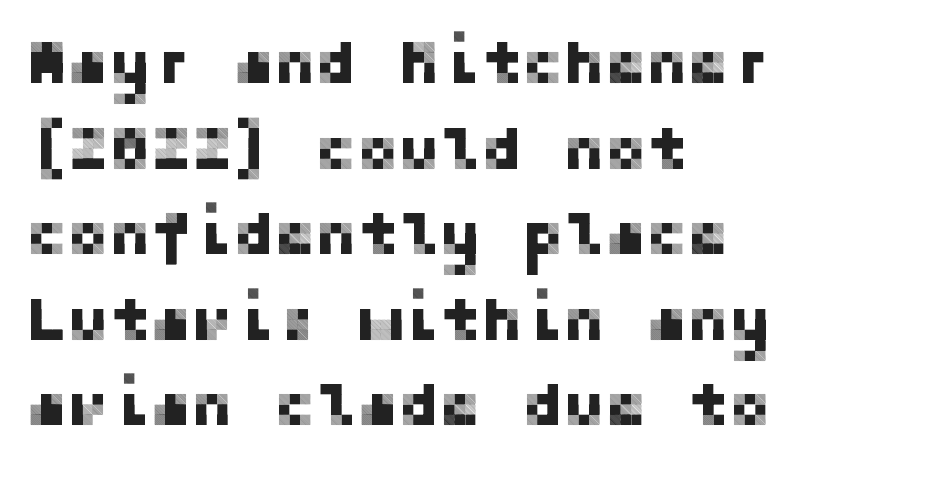
The image shows 62 px sans-serif type, upright; set left-aligned, normal line spacing (1.38x), normal letter spacing, not underlined; low stroke contrast and a medium x-height.
